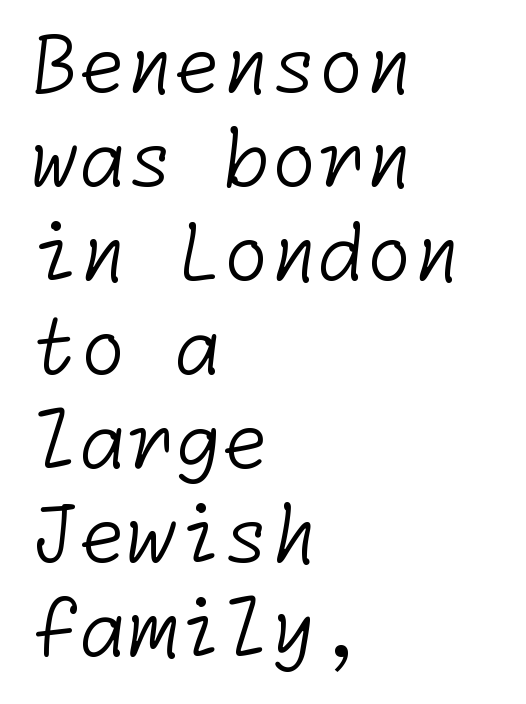
Q: Is the text bold? A: No.
Q: Is the typeface a serif or a sans-serif typeface? A: Sans-serif.
Q: Is the text underlined? A: No.
Q: How is the paragraph aligned? A: Left-aligned.
Q: Is the spacing between letters normal or unusually wide? A: Normal.
Q: Width (condensed, normal, or wide)? A: Normal.
Q: Stroke contrast? A: Low.
Q: x-height? A: Medium.
